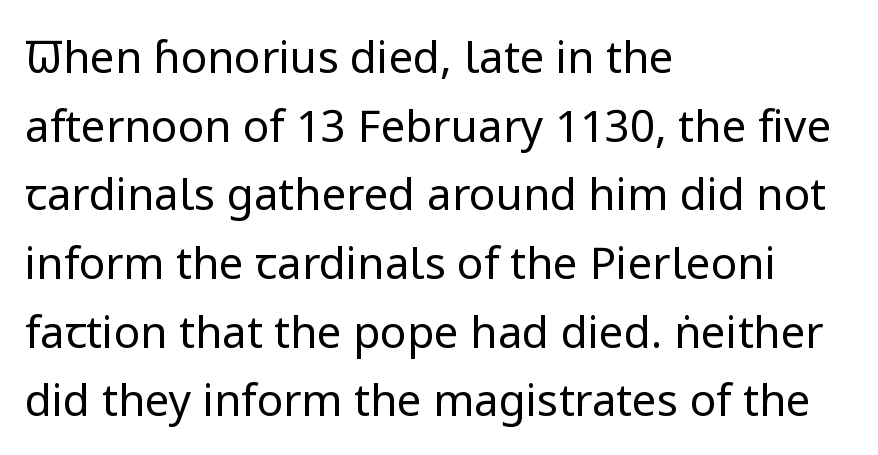
Q: Is the text bold? A: No.
Q: Is the text italic (slanted)? A: No, it is upright.
Q: Is the typeface a serif or a sans-serif typeface? A: Sans-serif.
Q: Is the text underlined? A: No.
Q: How is the paragraph aligned? A: Left-aligned.
Q: Is the spacing between letters normal or unusually wide? A: Normal.
Q: Is the spacing between lines tight, normal or loose? A: Normal.
Q: Width (condensed, normal, or wide)? A: Normal.
Q: Stroke contrast? A: Low.
Q: x-height? A: Medium.
Q: Monospaced? A: No.
